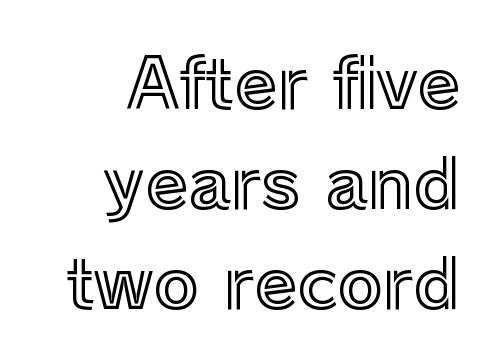
{"italic": "no", "width": "normal", "x_height": "medium", "monospaced": "no", "underline": "no", "align": "right", "line_spacing": "normal", "line_spacing_ratio": 1.45, "letter_spacing": "normal", "letter_spacing_em": 0.0, "glyph_px": 69}
